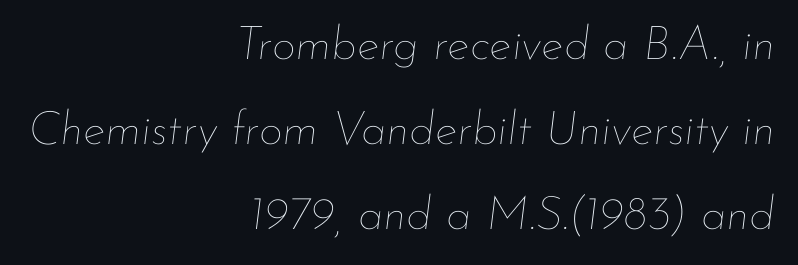
Q: Is the text bold? A: No.
Q: Is the text italic (slanted)? A: Yes, it leans right by about 7 degrees.
Q: Is the text underlined? A: No.
Q: How is the paragraph aligned? A: Right-aligned.
Q: Is the spacing between letters normal or unusually wide? A: Normal.
Q: Width (condensed, normal, or wide)? A: Normal.
Q: Stroke contrast? A: Low.
Q: x-height? A: Small.
Q: Monospaced? A: No.
